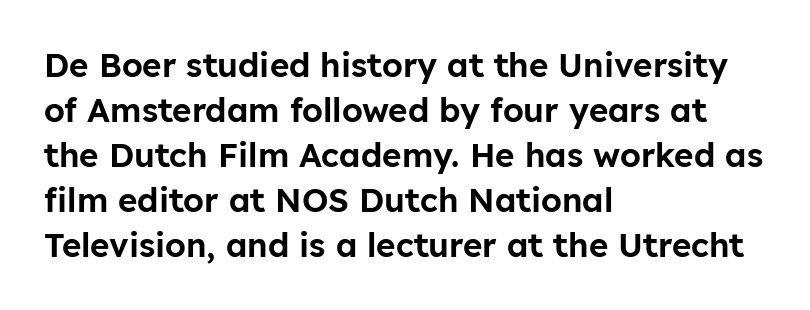
Q: Is the text italic (slanted)? A: No, it is upright.
Q: Is the typeface a serif or a sans-serif typeface? A: Sans-serif.
Q: Is the text underlined? A: No.
Q: How is the paragraph aligned? A: Left-aligned.
Q: Is the spacing between letters normal or unusually wide? A: Normal.
Q: Is the spacing between lines tight, normal or loose? A: Normal.
Q: Width (condensed, normal, or wide)? A: Normal.
Q: Stroke contrast? A: Low.
Q: x-height? A: Medium.
Q: Monospaced? A: No.
